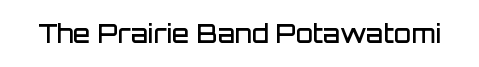
{"italic": "no", "bold": "semi", "underline": "no", "letter_spacing": "normal", "letter_spacing_em": 0.0, "glyph_px": 25}
